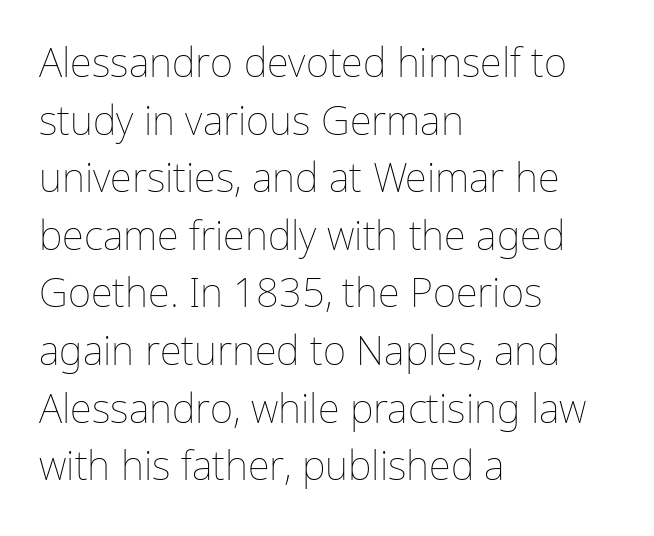
{"italic": "no", "bold": "no", "weight": "thin", "width": "normal", "stroke_contrast": "low", "x_height": "medium", "monospaced": "no", "underline": "no", "align": "left", "line_spacing": "normal", "line_spacing_ratio": 1.44, "letter_spacing": "normal", "letter_spacing_em": 0.0, "glyph_px": 40}
